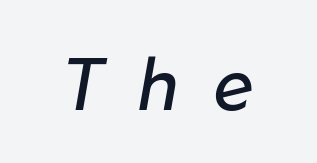
Q: Is the text bold? A: No.
Q: Is the text italic (slanted)? A: Yes, it leans right by about 10 degrees.
Q: Is the text underlined? A: No.
Q: Is the spacing between letters normal or unusually wide? A: Unusually wide.
Q: Width (condensed, normal, or wide)? A: Normal.
Q: Stroke contrast? A: Low.
Q: x-height? A: Medium.
Q: Monospaced? A: No.
